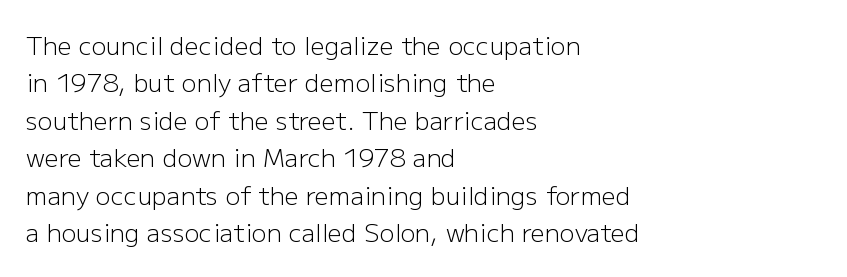
{"italic": "no", "bold": "no", "underline": "no", "align": "left", "line_spacing": "normal", "line_spacing_ratio": 1.5, "letter_spacing": "normal", "letter_spacing_em": 0.0, "glyph_px": 25}
